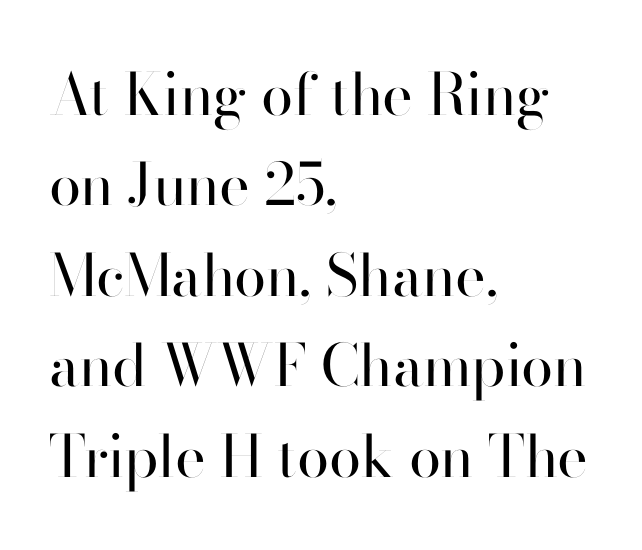
Q: Is the text bold? A: No.
Q: Is the text italic (slanted)? A: No, it is upright.
Q: Is the typeface a serif or a sans-serif typeface? A: Sans-serif.
Q: Is the text underlined? A: No.
Q: How is the paragraph aligned? A: Left-aligned.
Q: Is the spacing between letters normal or unusually wide? A: Normal.
Q: Is the spacing between lines tight, normal or loose? A: Normal.
Q: Width (condensed, normal, or wide)? A: Normal.
Q: Stroke contrast? A: High.
Q: x-height? A: Small.
Q: Monospaced? A: No.
